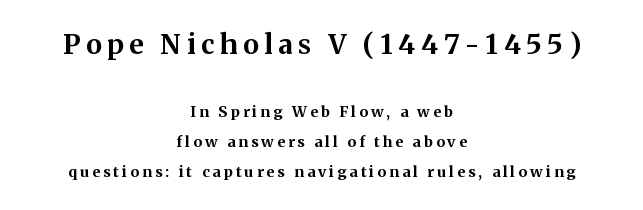
Vertically, the passage feels expansive, rows floating well apart. Strong, thick strokes mark this as bold type. The letterforms stand isolated, each surrounded by extra space. The foot of each line stays bare and open. Characters remain perfectly vertical along every line.
